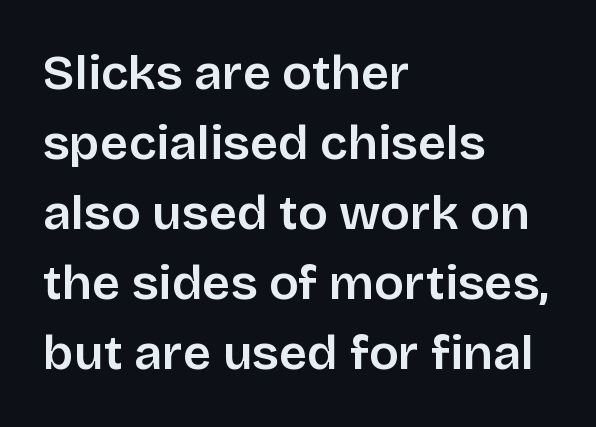
Q: Is the text bold? A: Semi-bold.
Q: Is the text italic (slanted)? A: No, it is upright.
Q: Is the typeface a serif or a sans-serif typeface? A: Sans-serif.
Q: Is the text underlined? A: No.
Q: How is the paragraph aligned? A: Left-aligned.
Q: Is the spacing between letters normal or unusually wide? A: Normal.
Q: Is the spacing between lines tight, normal or loose? A: Normal.
Q: Width (condensed, normal, or wide)? A: Normal.
Q: Stroke contrast? A: Low.
Q: x-height? A: Large.
Q: Monospaced? A: No.
